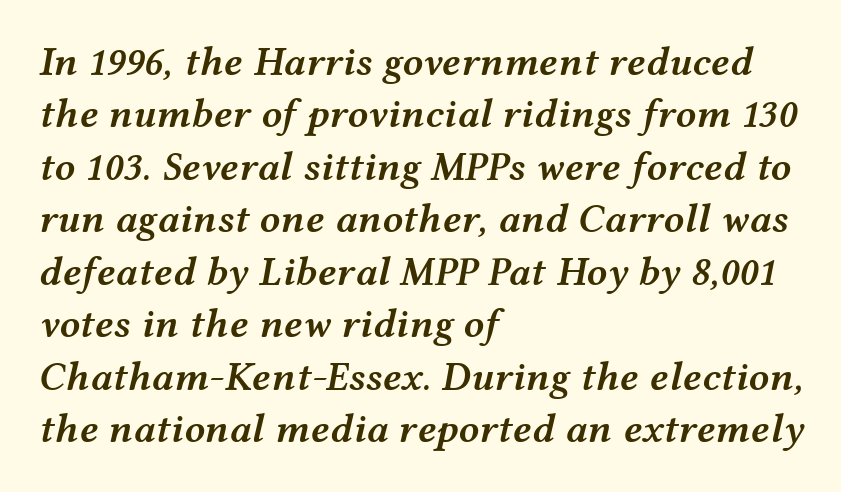
{"italic": "yes", "lean": "right", "slant_degrees": 12, "bold": "semi", "weight": "semibold", "width": "wide", "stroke_contrast": "medium", "x_height": "medium", "monospaced": "no", "underline": "no", "align": "left", "line_spacing": "normal", "line_spacing_ratio": 1.28, "letter_spacing": "normal", "letter_spacing_em": 0.0, "glyph_px": 41}
